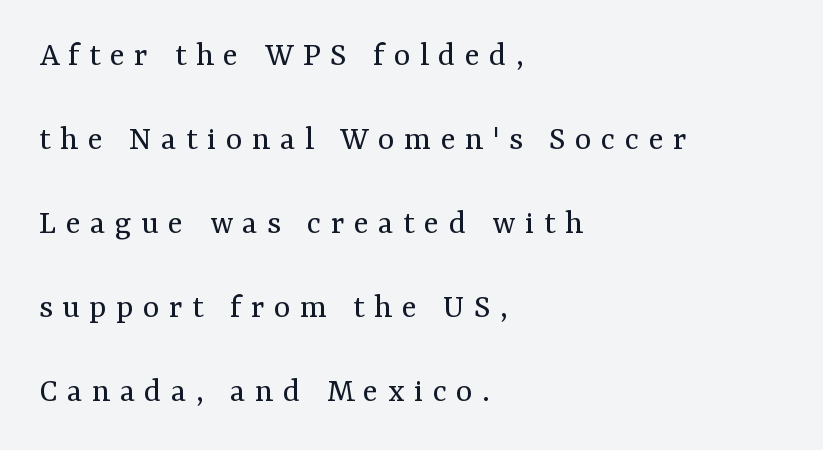
Q: Is the text bold? A: No.
Q: Is the text italic (slanted)? A: No, it is upright.
Q: Is the typeface a serif or a sans-serif typeface? A: Serif.
Q: Is the text underlined? A: No.
Q: How is the paragraph aligned? A: Left-aligned.
Q: Is the spacing between letters normal or unusually wide? A: Unusually wide.
Q: Is the spacing between lines tight, normal or loose? A: Loose.
Q: Width (condensed, normal, or wide)? A: Normal.
Q: Stroke contrast? A: Medium.
Q: x-height? A: Medium.
Q: Monospaced? A: No.
